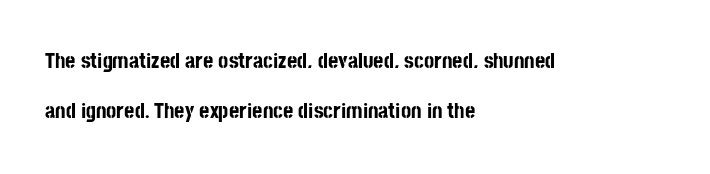
Is there much room between lines? Yes — plenty of vertical air separates them. Pretty heavy lettering here — definitely bold. Compared with typical body copy, the letter spacing here is the same. The ragged edge is on the right, which tells us the setting is flush left. Nope, not italic — everything's standing straight. Letters rest on an invisible, unmarked baseline.
